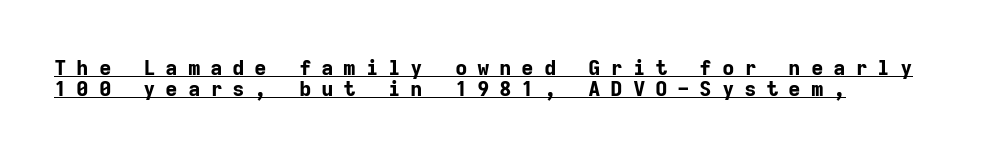
Q: Is the text bold? A: Yes.
Q: Is the text italic (slanted)? A: No, it is upright.
Q: Is the text underlined? A: Yes.
Q: How is the paragraph aligned? A: Left-aligned.
Q: Is the spacing between letters normal or unusually wide? A: Unusually wide.
Q: Is the spacing between lines tight, normal or loose? A: Tight.
